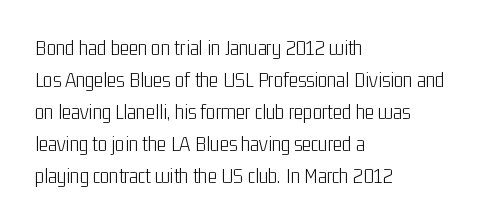
{"italic": "no", "bold": "no", "underline": "no", "align": "left", "line_spacing": "normal", "line_spacing_ratio": 1.45, "letter_spacing": "normal", "letter_spacing_em": 0.0, "glyph_px": 22}
